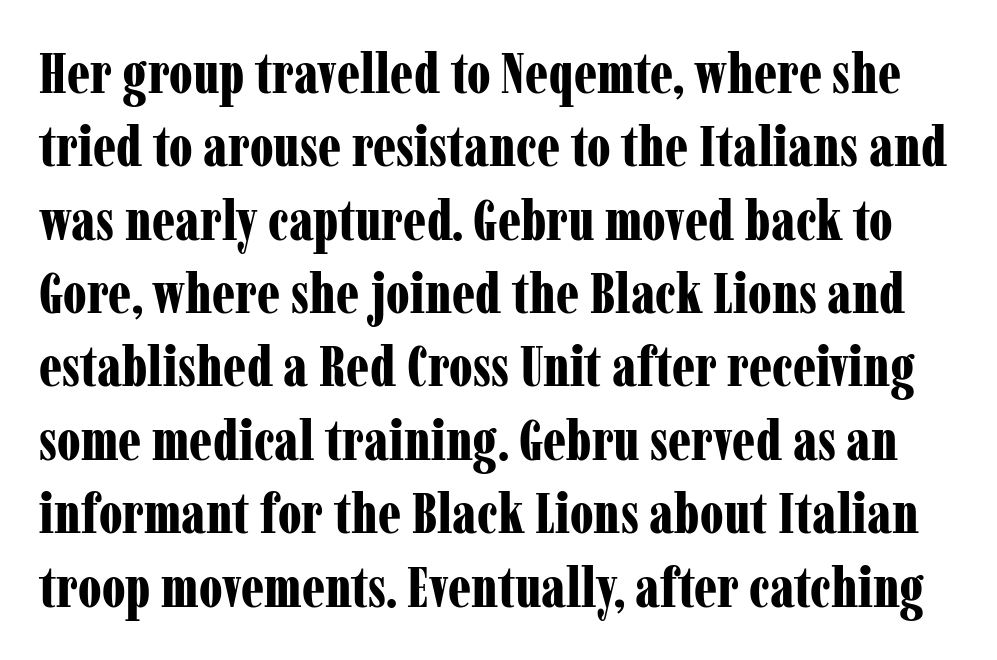
{"serif": "yes", "italic": "no", "bold": "yes", "weight": "bold", "width": "condensed", "stroke_contrast": "low", "x_height": "medium", "monospaced": "no", "underline": "no", "line_spacing": "normal", "line_spacing_ratio": 1.31, "letter_spacing": "normal", "letter_spacing_em": 0.0, "glyph_px": 56}
